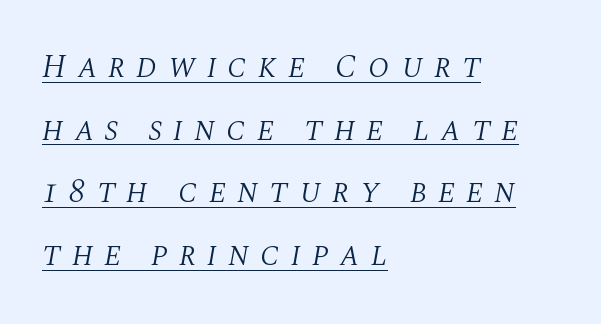
Q: Is the text bold? A: No.
Q: Is the text italic (slanted)? A: Yes, it leans right by about 10 degrees.
Q: Is the typeface a serif or a sans-serif typeface? A: Serif.
Q: Is the text underlined? A: Yes.
Q: How is the paragraph aligned? A: Left-aligned.
Q: Is the spacing between letters normal or unusually wide? A: Unusually wide.
Q: Is the spacing between lines tight, normal or loose? A: Loose.
Q: Width (condensed, normal, or wide)? A: Normal.
Q: Stroke contrast? A: Medium.
Q: x-height? A: Large.
Q: Monospaced? A: No.
